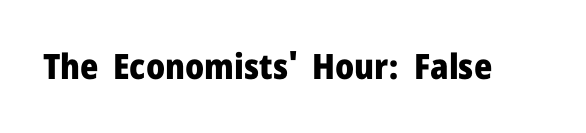
Q: Is the text bold? A: Yes.
Q: Is the text italic (slanted)? A: No, it is upright.
Q: Is the typeface a serif or a sans-serif typeface? A: Sans-serif.
Q: Is the text underlined? A: No.
Q: Is the spacing between letters normal or unusually wide? A: Normal.
Q: Width (condensed, normal, or wide)? A: Normal.
Q: Stroke contrast? A: Low.
Q: x-height? A: Medium.
Q: Monospaced? A: No.
